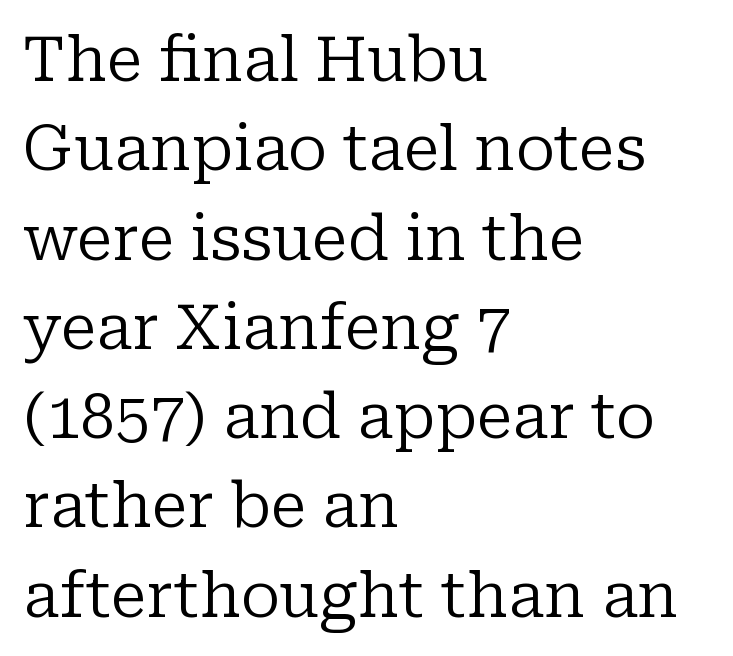
The strip under each line holds only bare page. The tracking reads as untouched default to a designer's eye. Quick note: not italic, upright. You could not count columns in this text — the font is proportionally spaced. Regarding leading, the lines here are spaced in the standard way. Yep, those are serifs on the letters.
